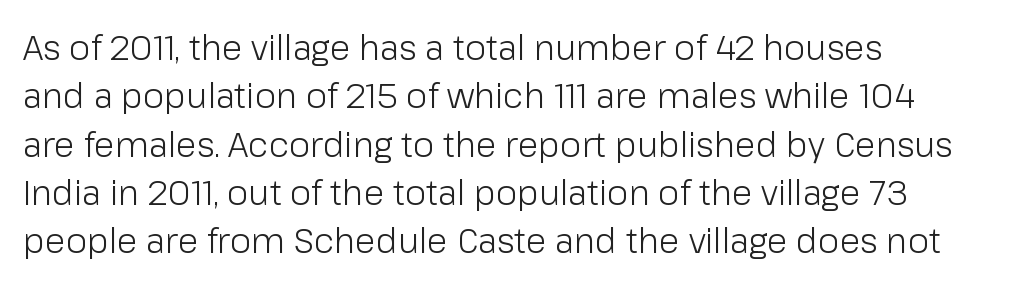
Q: Is the text bold? A: No.
Q: Is the text italic (slanted)? A: No, it is upright.
Q: Is the typeface a serif or a sans-serif typeface? A: Sans-serif.
Q: Is the text underlined? A: No.
Q: How is the paragraph aligned? A: Left-aligned.
Q: Is the spacing between letters normal or unusually wide? A: Normal.
Q: Is the spacing between lines tight, normal or loose? A: Normal.
Q: Width (condensed, normal, or wide)? A: Normal.
Q: Stroke contrast? A: Low.
Q: x-height? A: Medium.
Q: Monospaced? A: No.
